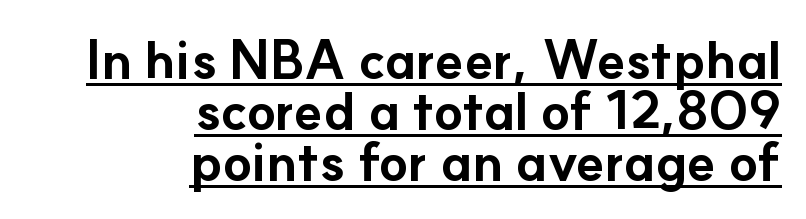
Q: Is the text bold? A: Yes.
Q: Is the text italic (slanted)? A: No, it is upright.
Q: Is the typeface a serif or a sans-serif typeface? A: Sans-serif.
Q: Is the text underlined? A: Yes.
Q: How is the paragraph aligned? A: Right-aligned.
Q: Is the spacing between letters normal or unusually wide? A: Normal.
Q: Is the spacing between lines tight, normal or loose? A: Tight.
Q: Width (condensed, normal, or wide)? A: Normal.
Q: Stroke contrast? A: Low.
Q: x-height? A: Small.
Q: Monospaced? A: No.
